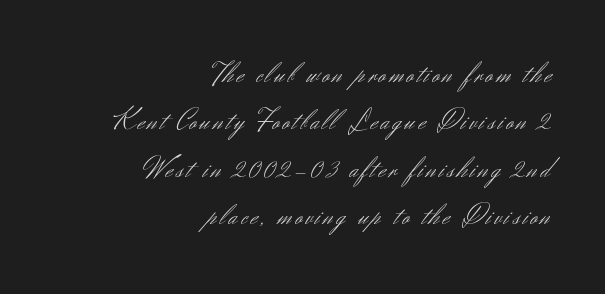
{"serif": "no", "bold": "no", "weight": "light", "width": "normal", "stroke_contrast": "medium", "x_height": "small", "monospaced": "no", "underline": "no", "align": "right", "line_spacing": "normal", "line_spacing_ratio": 1.63, "glyph_px": 29}
